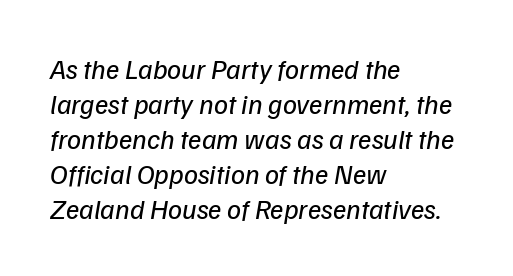
{"italic": "yes", "lean": "right", "slant_degrees": 9, "bold": "no", "weight": "regular", "width": "normal", "stroke_contrast": "low", "x_height": "medium", "monospaced": "no", "underline": "no", "align": "left", "line_spacing": "normal", "line_spacing_ratio": 1.25, "letter_spacing": "normal", "letter_spacing_em": 0.0, "glyph_px": 28}
